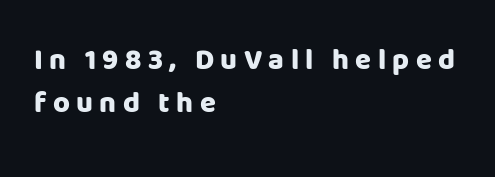
Q: Is the text bold? A: Yes.
Q: Is the text italic (slanted)? A: No, it is upright.
Q: Is the typeface a serif or a sans-serif typeface? A: Sans-serif.
Q: Is the text underlined? A: No.
Q: How is the paragraph aligned? A: Left-aligned.
Q: Is the spacing between letters normal or unusually wide? A: Unusually wide.
Q: Is the spacing between lines tight, normal or loose? A: Normal.
Q: Width (condensed, normal, or wide)? A: Normal.
Q: Stroke contrast? A: Low.
Q: x-height? A: Large.
Q: Monospaced? A: No.
